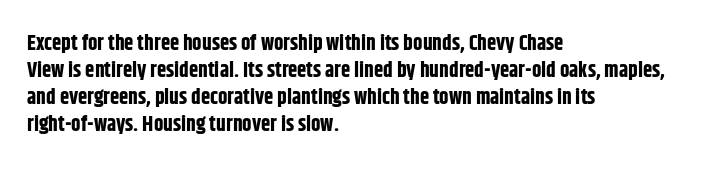
The space directly below the letters is spotless. In terms of leading, this rendering sits right in the middle. Notice how the stems are strictly vertical — no italics here. Honestly, the letter spacing is just normal — you wouldn't notice it. Typesetter's note: full bold, strokes at maximum text heaviness.
